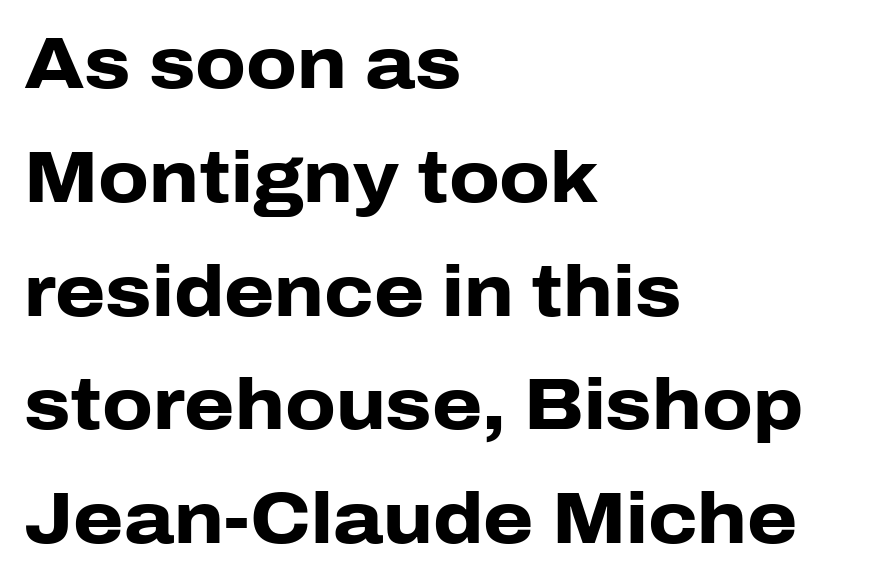
The image shows 72 px heavy sans-serif type, upright; set left-aligned, normal line spacing (1.58x), normal letter spacing, not underlined; low stroke contrast and a medium x-height.
